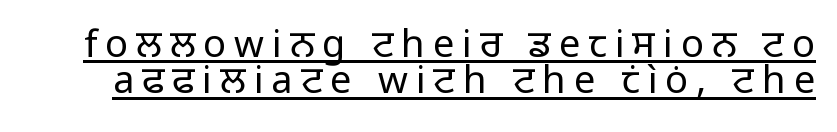
Q: Is the text bold? A: No.
Q: Is the text italic (slanted)? A: No, it is upright.
Q: Is the typeface a serif or a sans-serif typeface? A: Sans-serif.
Q: Is the text underlined? A: Yes.
Q: Is the spacing between letters normal or unusually wide? A: Unusually wide.
Q: Is the spacing between lines tight, normal or loose? A: Tight.
Q: Width (condensed, normal, or wide)? A: Normal.
Q: Stroke contrast? A: Low.
Q: x-height? A: Medium.
Q: Monospaced? A: No.
